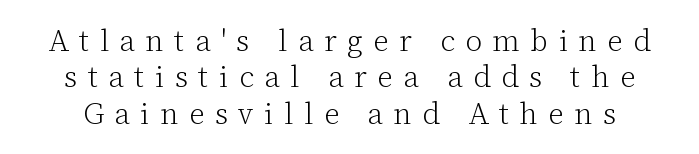
The type sits square on the baseline with zero lean. A bare baseline throughout the passage. The gaps between neighbouring characters are conspicuously large. Regarding serifs, this sample has them. The characters are drawn with everyday or finer stroke widths. Note the varied advance widths — an 'i' is clearly narrower than an 'm'.
